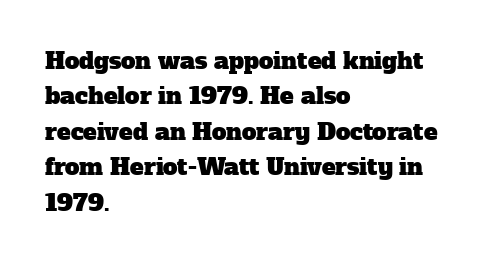
Alignment: flush left. What's the leading like? Ordinary, nothing unusual. The gaps between neighbouring characters are ordinary and unremarkable. Plain, unruled lines of type.
